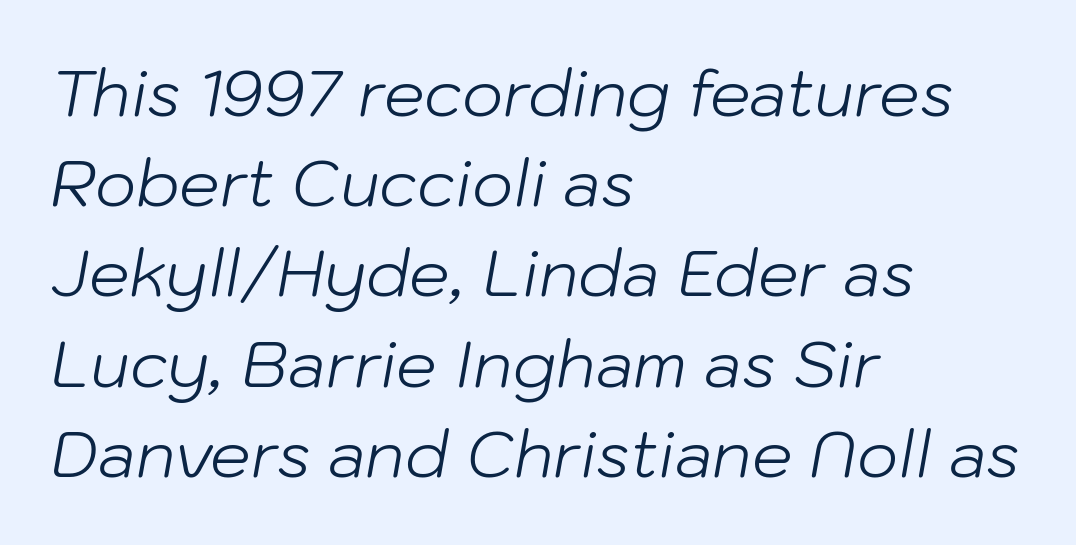
{"italic": "yes", "lean": "right", "slant_degrees": 10, "bold": "no", "weight": "light", "width": "normal", "stroke_contrast": "low", "x_height": "medium", "monospaced": "no", "underline": "no", "align": "left", "line_spacing": "normal", "line_spacing_ratio": 1.41, "letter_spacing": "normal", "letter_spacing_em": 0.0, "glyph_px": 64}
